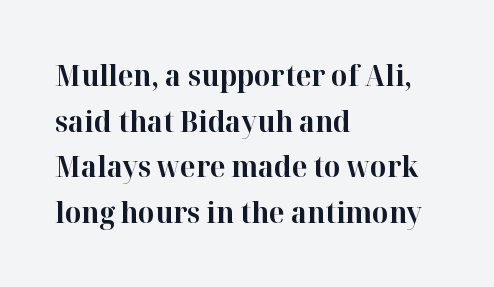
Q: Is the text bold? A: Yes.
Q: Is the text italic (slanted)? A: No, it is upright.
Q: Is the typeface a serif or a sans-serif typeface? A: Serif.
Q: Is the text underlined? A: No.
Q: How is the paragraph aligned? A: Left-aligned.
Q: Is the spacing between letters normal or unusually wide? A: Normal.
Q: Is the spacing between lines tight, normal or loose? A: Normal.
Q: Width (condensed, normal, or wide)? A: Normal.
Q: Stroke contrast? A: High.
Q: x-height? A: Medium.
Q: Monospaced? A: No.
